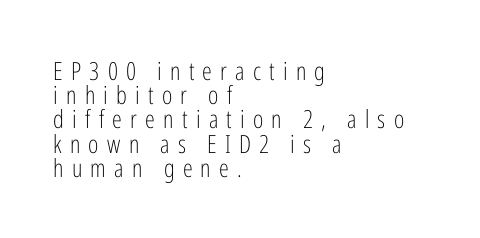
Q: Is the text bold? A: No.
Q: Is the text italic (slanted)? A: No, it is upright.
Q: Is the text underlined? A: No.
Q: How is the paragraph aligned? A: Left-aligned.
Q: Is the spacing between letters normal or unusually wide? A: Unusually wide.
Q: Is the spacing between lines tight, normal or loose? A: Tight.
